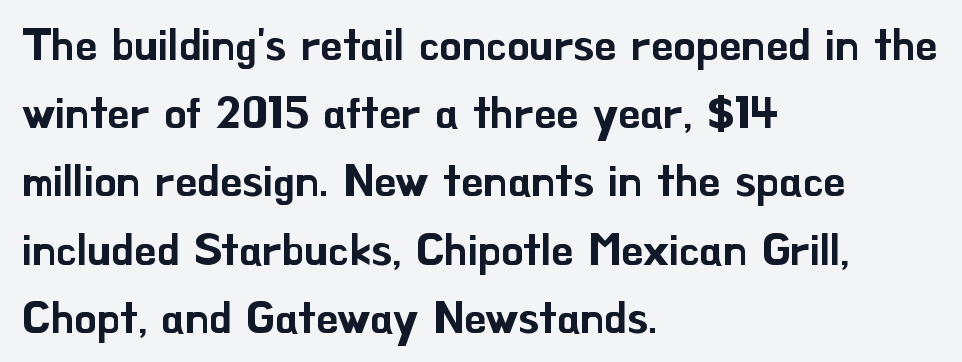
Q: Is the text italic (slanted)? A: No, it is upright.
Q: Is the typeface a serif or a sans-serif typeface? A: Sans-serif.
Q: Is the text underlined? A: No.
Q: How is the paragraph aligned? A: Left-aligned.
Q: Is the spacing between letters normal or unusually wide? A: Normal.
Q: Is the spacing between lines tight, normal or loose? A: Normal.
Q: Width (condensed, normal, or wide)? A: Normal.
Q: Stroke contrast? A: Low.
Q: x-height? A: Small.
Q: Monospaced? A: No.
